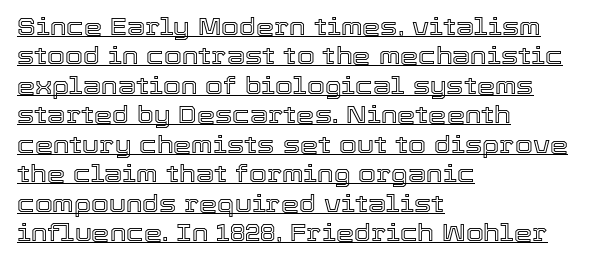
Q: Is the text italic (slanted)? A: No, it is upright.
Q: Is the text underlined? A: Yes.
Q: How is the paragraph aligned? A: Left-aligned.
Q: Is the spacing between letters normal or unusually wide? A: Normal.
Q: Is the spacing between lines tight, normal or loose? A: Normal.
